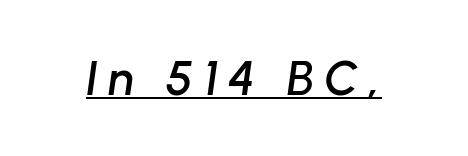
This sample carries an underscore along the baseline area. A typesetter would call this proportional, since set widths differ per character. Every character sits at an angle, as italics do. Compared with typical body copy, the letter spacing here is much looser.
